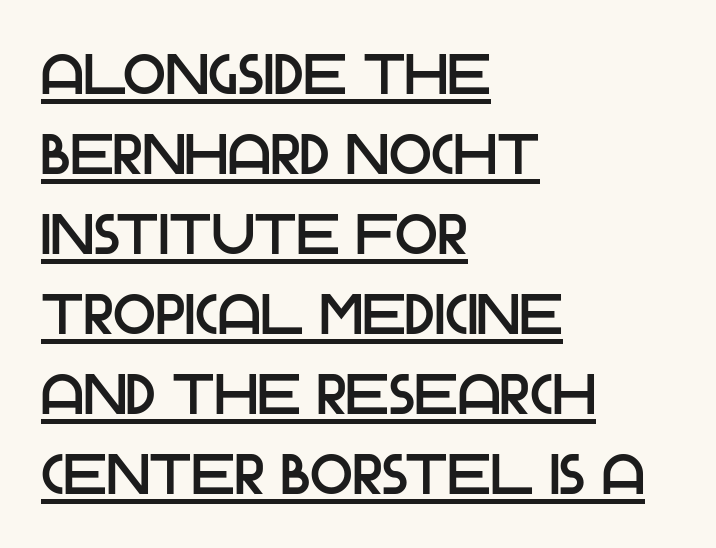
One glance says typical: line gaps are just what's usual. The text block is weighted toward the left margin, trailing off unevenly rightward. Compared with typical body copy, the letter spacing here is the same. A typographer would call this underscored text. These lines are rendered in a variable-pitch font.
